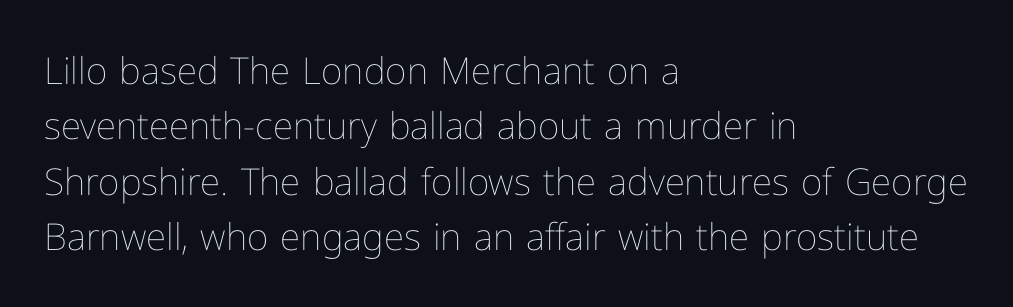
The image shows 37 px thin type, upright; set left-aligned, normal line spacing (1.5x), normal letter spacing, not underlined; low stroke contrast and a medium x-height.
